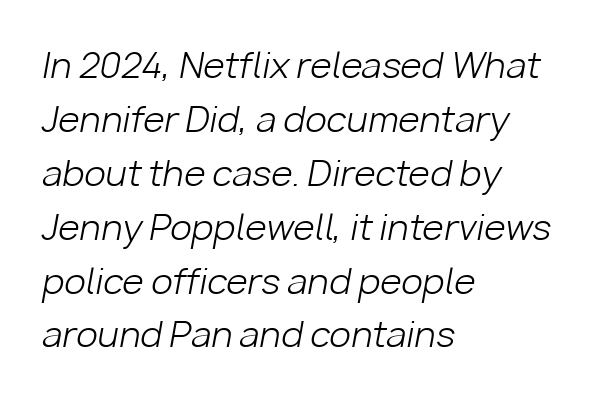
The image shows 35 px light type, italic (leaning right); set left-aligned, normal line spacing (1.54x), normal letter spacing, not underlined; low stroke contrast and a medium x-height.
